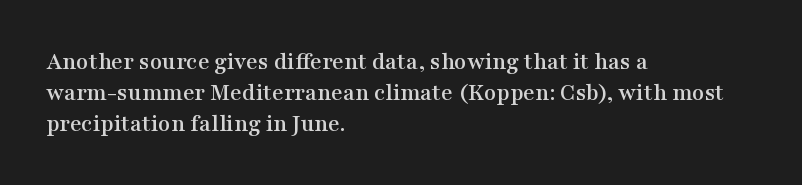
The image shows 25 px text type, upright; set left-aligned, line spacing 1.24x, normal letter spacing, not underlined.
